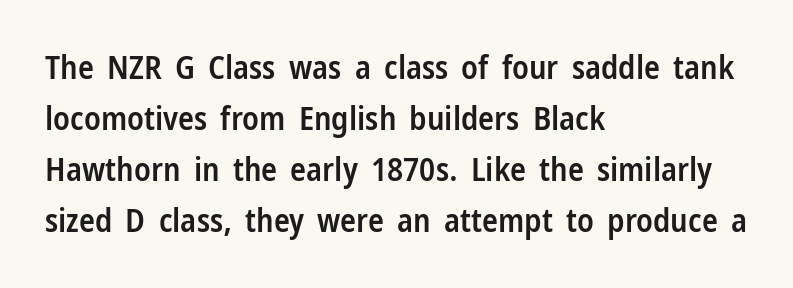
{"serif": "no", "italic": "no", "bold": "semi", "weight": "semibold", "width": "condensed", "stroke_contrast": "low", "x_height": "medium", "monospaced": "no", "underline": "no", "align": "left", "line_spacing": "normal", "line_spacing_ratio": 1.55, "letter_spacing": "normal", "letter_spacing_em": 0.0, "glyph_px": 33}
